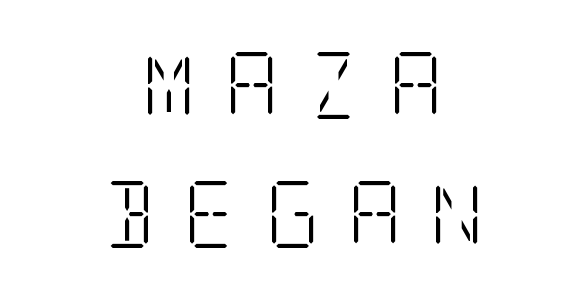
{"serif": "yes", "italic": "no", "bold": "no", "weight": "light", "width": "condensed", "stroke_contrast": "low", "x_height": "large", "underline": "no", "align": "center", "line_spacing": "loose", "line_spacing_ratio": 1.92, "letter_spacing": "wide", "letter_spacing_em": 0.41, "glyph_px": 67}
